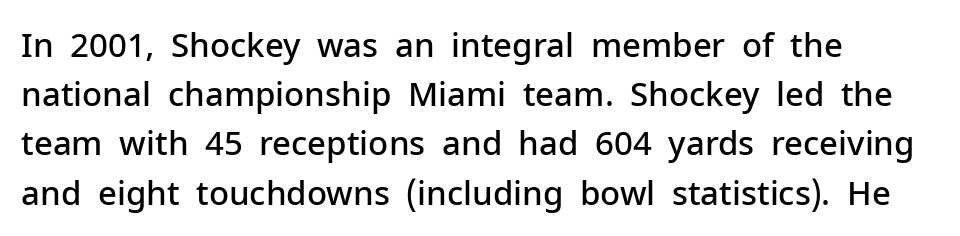
The image shows 33 px semibold sans-serif type, upright; set left-aligned, normal line spacing (1.49x), normal letter spacing, not underlined; low stroke contrast and a medium x-height.
